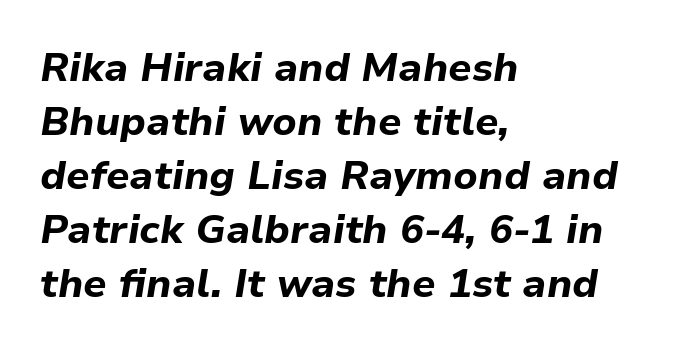
The image shows 40 px bold type, italic (leaning right); set left-aligned, normal line spacing (1.35x), normal letter spacing, not underlined; low stroke contrast and a medium x-height.
